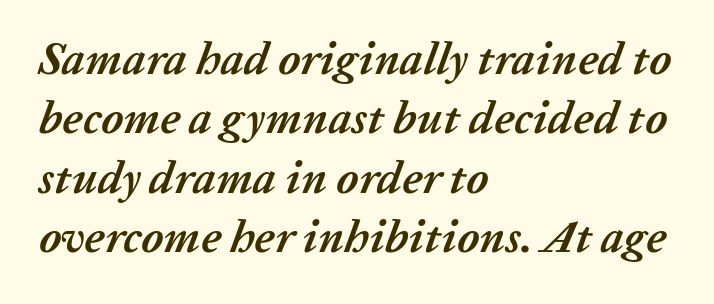
Here the glyphs are tracked normally, forming tight word shapes. The passage shown is emphatically bold. What's the leading like? Ordinary, nothing unusual. Posture: slanted.
